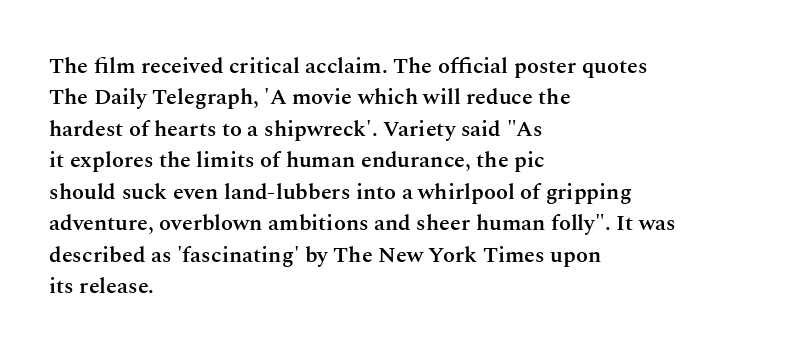
Q: Is the text bold? A: Semi-bold.
Q: Is the text italic (slanted)? A: No, it is upright.
Q: Is the text underlined? A: No.
Q: How is the paragraph aligned? A: Left-aligned.
Q: Is the spacing between letters normal or unusually wide? A: Normal.
Q: Is the spacing between lines tight, normal or loose? A: Normal.
